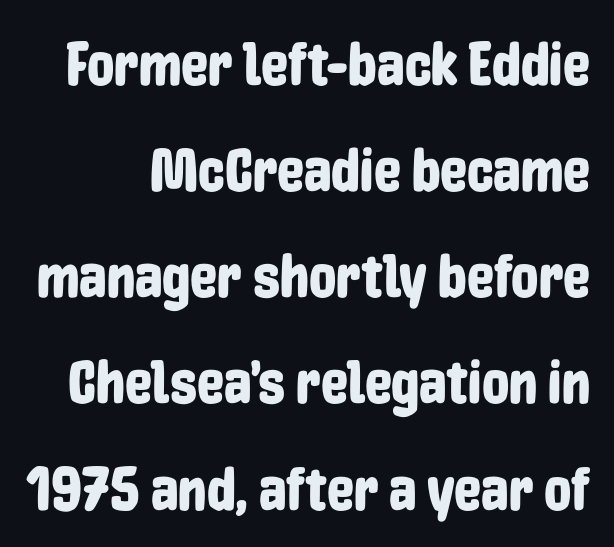
The image shows 61 px condensed sans-serif type, upright; set line spacing 1.74x, normal letter spacing, not underlined; low stroke contrast and a medium x-height.
